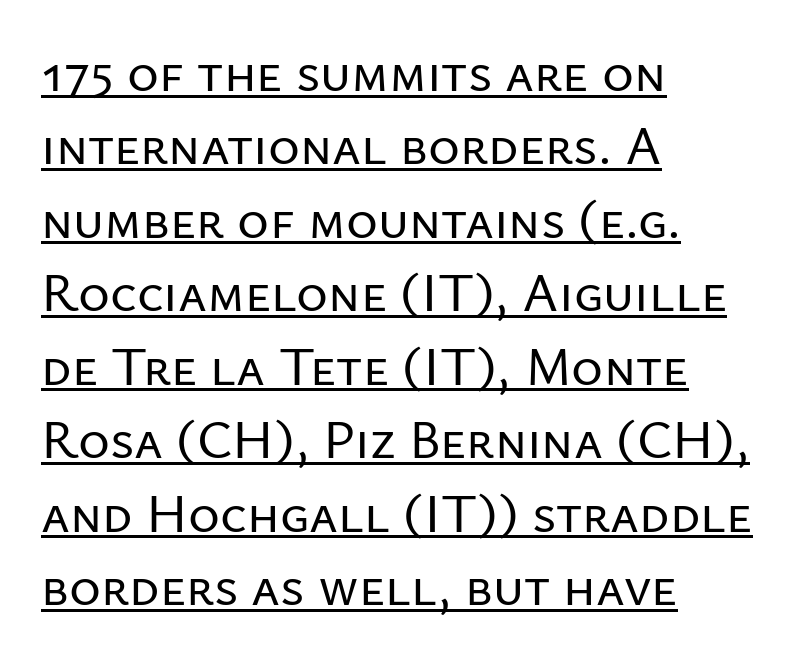
The image shows 54 px sans-serif type, upright; set left-aligned, normal line spacing (1.36x), normal letter spacing, underlined; low stroke contrast and a medium x-height.
